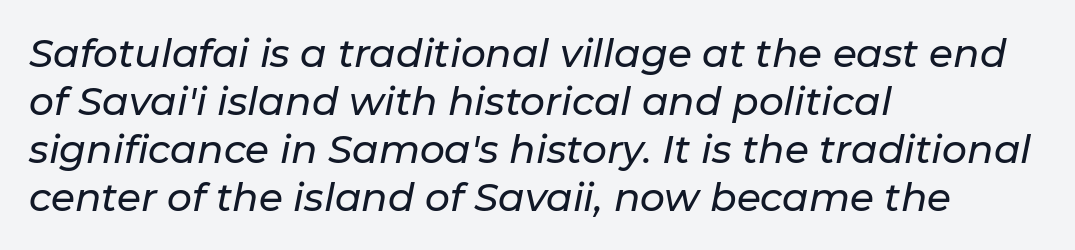
{"italic": "yes", "lean": "right", "slant_degrees": 11, "width": "normal", "stroke_contrast": "low", "x_height": "medium", "monospaced": "no", "underline": "no", "align": "left", "line_spacing_ratio": 1.23, "letter_spacing": "normal", "letter_spacing_em": 0.0, "glyph_px": 39}
